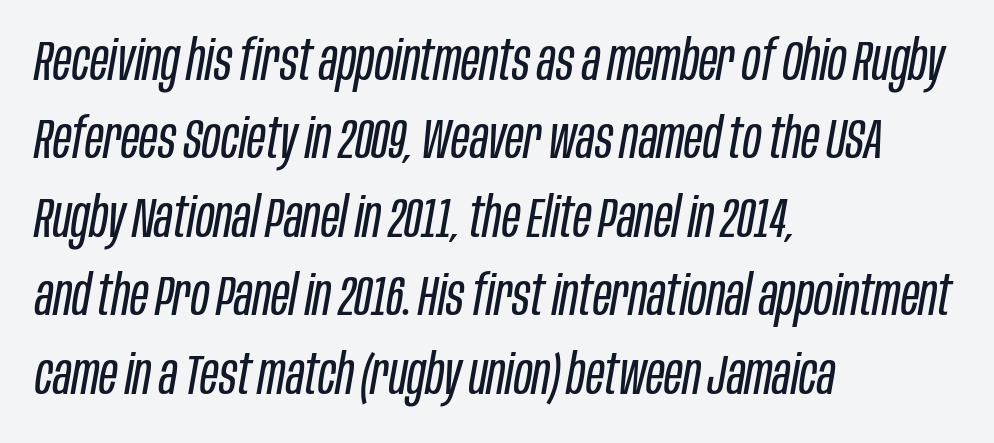
The characters are drawn with everyday or finer stroke widths. Underlining? Definitely not there. Successive baselines arrive at the customary interval. The paragraph shown leans on its left margin. A typesetter would call this proportional, since set widths differ per character.
